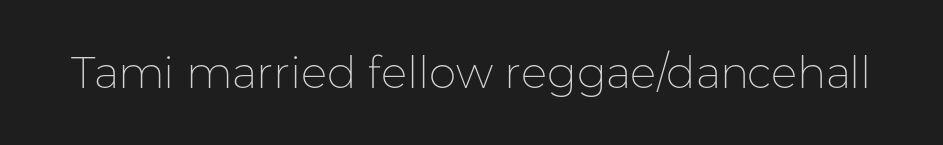
Q: Is the text bold? A: No.
Q: Is the text italic (slanted)? A: No, it is upright.
Q: Is the typeface a serif or a sans-serif typeface? A: Sans-serif.
Q: Is the text underlined? A: No.
Q: Is the spacing between letters normal or unusually wide? A: Normal.
Q: Width (condensed, normal, or wide)? A: Normal.
Q: Stroke contrast? A: Low.
Q: x-height? A: Medium.
Q: Monospaced? A: No.
